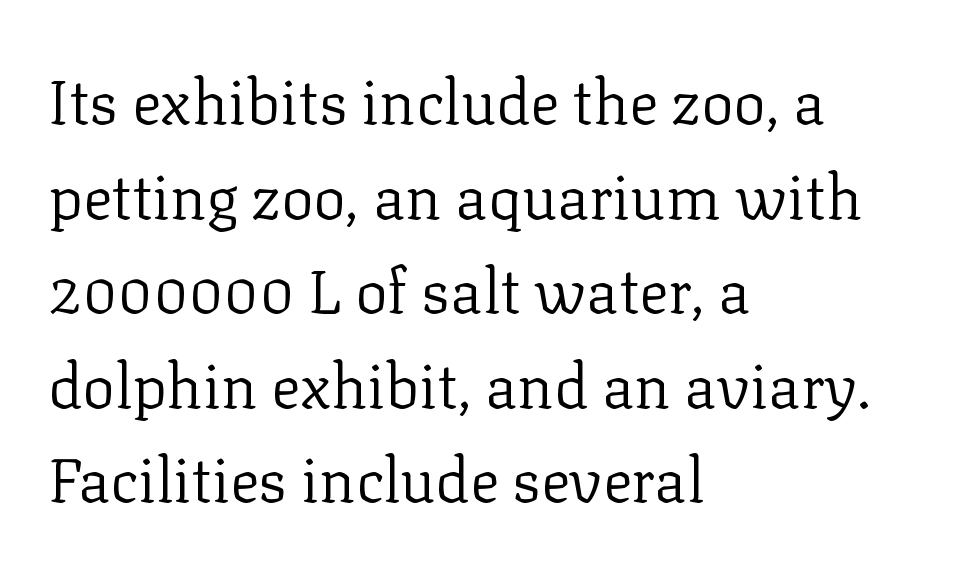
{"serif": "yes", "italic": "no", "bold": "no", "weight": "regular", "width": "normal", "stroke_contrast": "low", "x_height": "medium", "monospaced": "no", "underline": "no", "align": "left", "line_spacing": "normal", "line_spacing_ratio": 1.55, "letter_spacing": "normal", "letter_spacing_em": 0.0, "glyph_px": 61}
